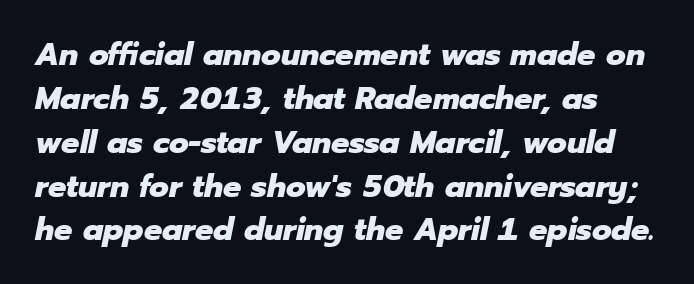
Q: Is the text bold? A: Yes.
Q: Is the text italic (slanted)? A: Yes, it leans right by about 12 degrees.
Q: Is the text underlined? A: No.
Q: Is the spacing between letters normal or unusually wide? A: Normal.
Q: Is the spacing between lines tight, normal or loose? A: Normal.
Q: Width (condensed, normal, or wide)? A: Normal.
Q: Stroke contrast? A: Low.
Q: x-height? A: Medium.
Q: Monospaced? A: No.
